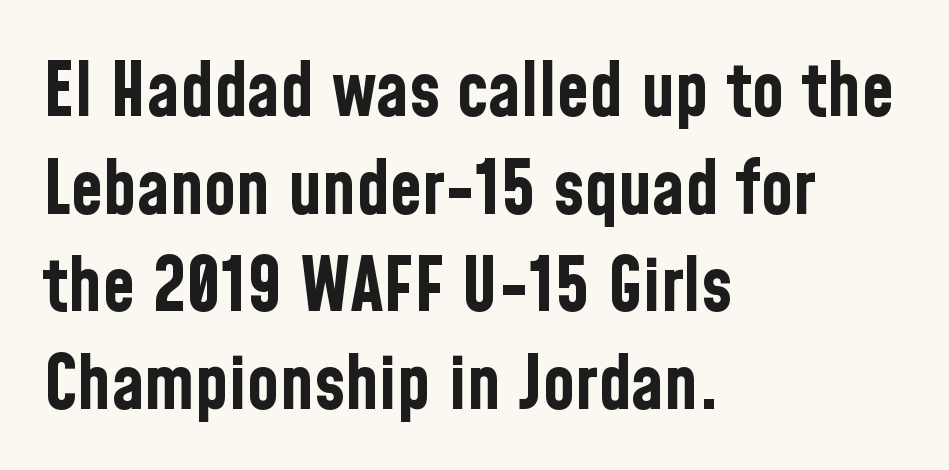
The rendering uses natural spacing where letterforms have individual widths. The line texture is even and compact thanks to regular tracking. The rows are spaced the way most documents space them. Font category for this specimen: sans-serif. Where is the straight margin? On the left.
